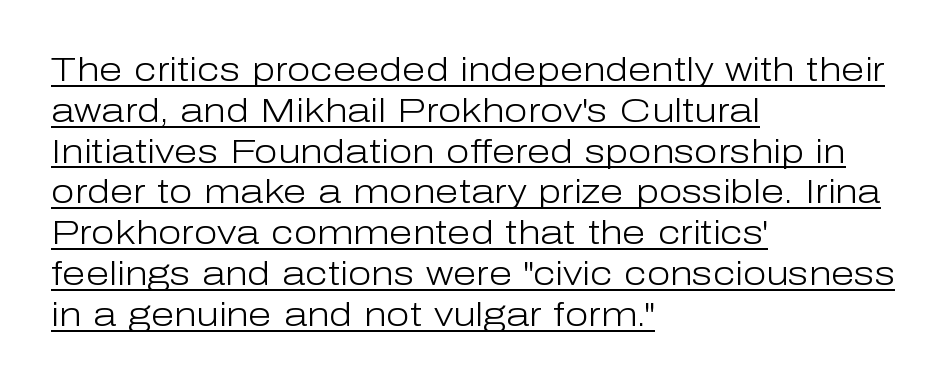
Q: Is the text bold? A: No.
Q: Is the text italic (slanted)? A: No, it is upright.
Q: Is the typeface a serif or a sans-serif typeface? A: Sans-serif.
Q: Is the text underlined? A: Yes.
Q: How is the paragraph aligned? A: Left-aligned.
Q: Is the spacing between letters normal or unusually wide? A: Normal.
Q: Width (condensed, normal, or wide)? A: Normal.
Q: Stroke contrast? A: Low.
Q: x-height? A: Medium.
Q: Monospaced? A: No.
